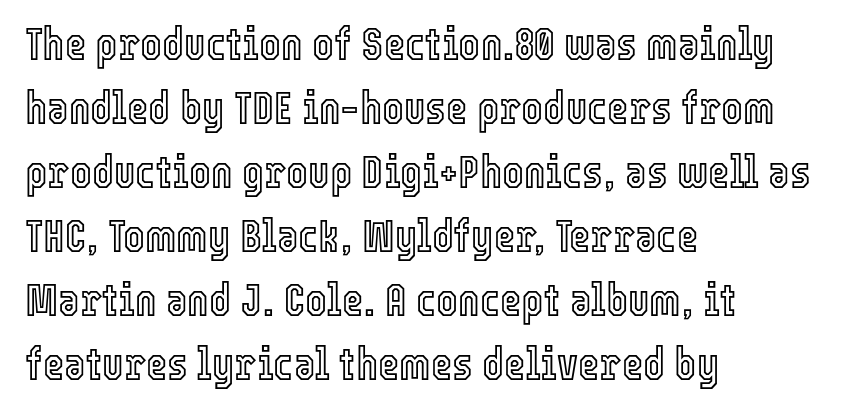
{"italic": "no", "width": "condensed", "x_height": "medium", "monospaced": "no", "underline": "no", "align": "left", "line_spacing": "normal", "line_spacing_ratio": 1.39, "letter_spacing": "normal", "letter_spacing_em": 0.0, "glyph_px": 46}
